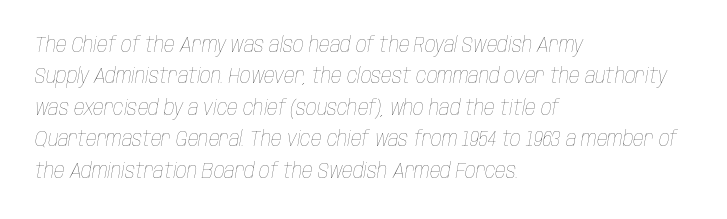
Q: Is the text bold? A: No.
Q: Is the text italic (slanted)? A: Yes, it leans right by about 10 degrees.
Q: Is the text underlined? A: No.
Q: How is the paragraph aligned? A: Left-aligned.
Q: Is the spacing between letters normal or unusually wide? A: Normal.
Q: Is the spacing between lines tight, normal or loose? A: Normal.
